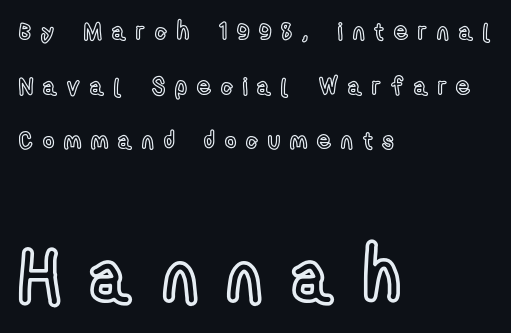
Proportional: the letters do not fall into vertical columns. Compared with typical body copy, the letter spacing here is much looser. The later block is typeset at a bigger size than the earlier block. Widely set lines give the paragraph a tall, airy silhouette.
